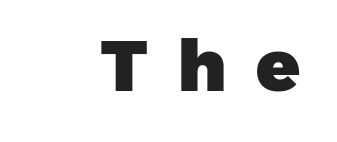
Q: Is the text bold? A: Yes.
Q: Is the typeface a serif or a sans-serif typeface? A: Sans-serif.
Q: Is the text underlined? A: No.
Q: Is the spacing between letters normal or unusually wide? A: Unusually wide.
Q: Width (condensed, normal, or wide)? A: Normal.
Q: Stroke contrast? A: Low.
Q: x-height? A: Medium.
Q: Monospaced? A: No.
